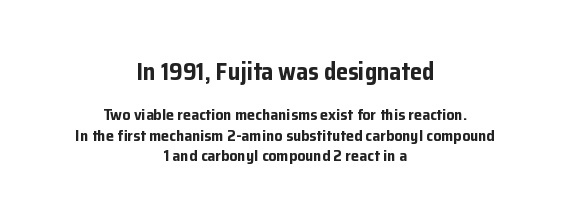
{"italic": "no", "bold": "yes", "underline": "no", "align": "center", "line_spacing": "normal", "line_spacing_ratio": 1.26, "letter_spacing": "normal", "letter_spacing_em": 0.0, "larger_block": "first", "size_ratio": 1.5, "glyph_px": 24}
